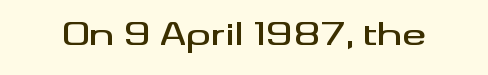
{"serif": "no", "italic": "no", "width": "wide", "stroke_contrast": "medium", "x_height": "small", "monospaced": "no", "underline": "no", "letter_spacing": "normal", "letter_spacing_em": 0.0, "glyph_px": 30}
